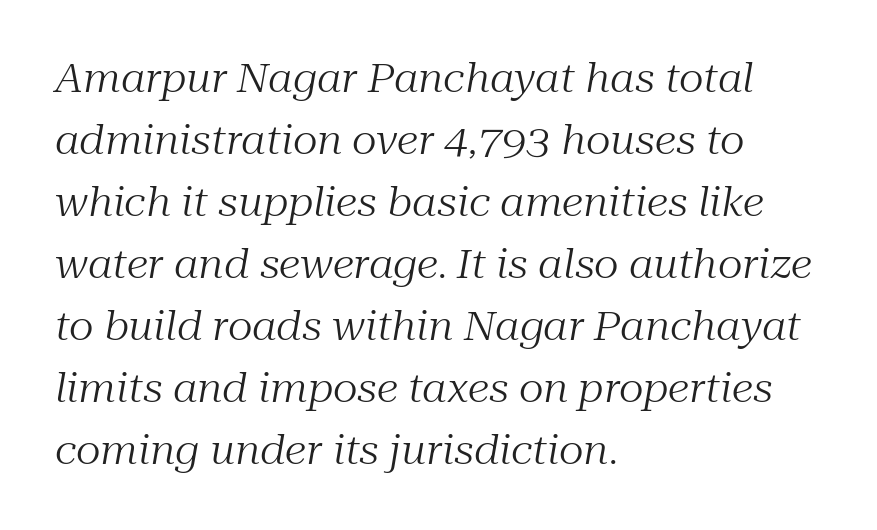
Q: Is the text bold? A: No.
Q: Is the text italic (slanted)? A: Yes, it leans right by about 10 degrees.
Q: Is the typeface a serif or a sans-serif typeface? A: Serif.
Q: Is the text underlined? A: No.
Q: How is the paragraph aligned? A: Left-aligned.
Q: Is the spacing between letters normal or unusually wide? A: Normal.
Q: Is the spacing between lines tight, normal or loose? A: Normal.
Q: Width (condensed, normal, or wide)? A: Normal.
Q: Stroke contrast? A: Medium.
Q: x-height? A: Medium.
Q: Monospaced? A: No.
